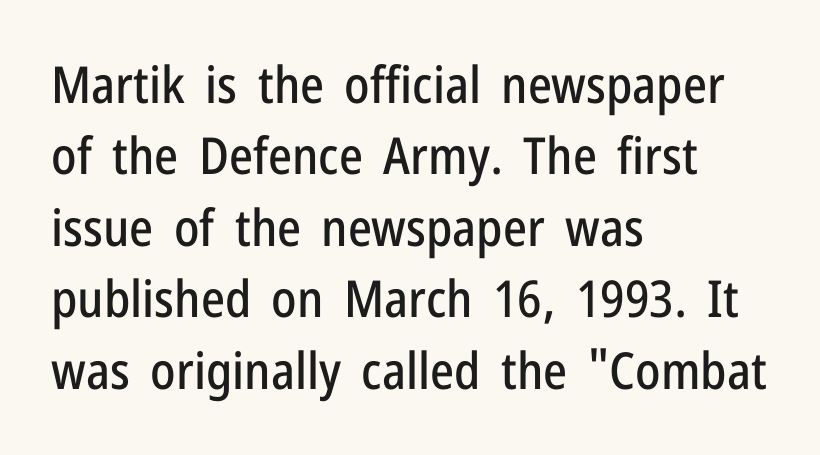
{"serif": "no", "italic": "no", "width": "condensed", "stroke_contrast": "low", "x_height": "medium", "monospaced": "no", "underline": "no", "align": "left", "line_spacing": "normal", "line_spacing_ratio": 1.4, "letter_spacing": "normal", "letter_spacing_em": 0.0, "glyph_px": 51}
